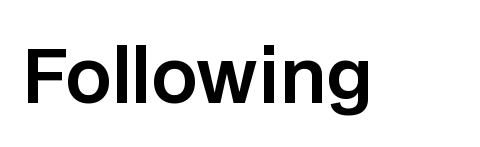
Q: Is the text italic (slanted)? A: No, it is upright.
Q: Is the typeface a serif or a sans-serif typeface? A: Sans-serif.
Q: Is the text underlined? A: No.
Q: Is the spacing between letters normal or unusually wide? A: Normal.
Q: Width (condensed, normal, or wide)? A: Normal.
Q: Stroke contrast? A: Low.
Q: x-height? A: Large.
Q: Monospaced? A: No.
